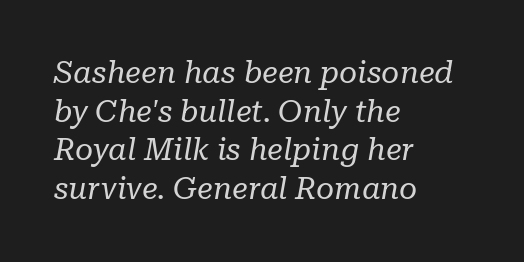
{"serif": "yes", "italic": "yes", "lean": "right", "slant_degrees": 10, "bold": "no", "weight": "regular", "width": "normal", "stroke_contrast": "low", "x_height": "medium", "monospaced": "no", "underline": "no", "align": "left", "line_spacing": "normal", "line_spacing_ratio": 1.25, "letter_spacing": "normal", "letter_spacing_em": 0.0, "glyph_px": 31}
